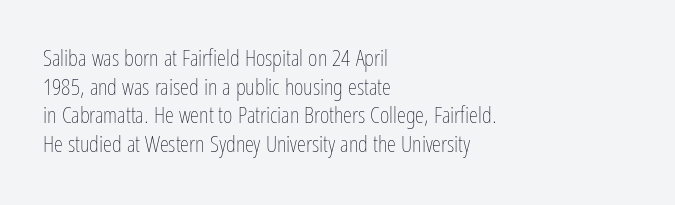
Q: Is the text bold? A: No.
Q: Is the text italic (slanted)? A: No, it is upright.
Q: Is the text underlined? A: No.
Q: How is the paragraph aligned? A: Left-aligned.
Q: Is the spacing between letters normal or unusually wide? A: Normal.
Q: Is the spacing between lines tight, normal or loose? A: Normal.
